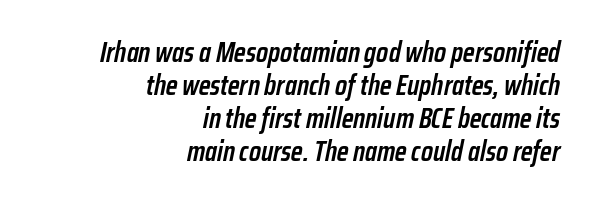
The image shows 28 px semibold, condensed type, italic (leaning right); set right-aligned, line spacing 1.18x, normal letter spacing, not underlined; low stroke contrast and a medium x-height.
